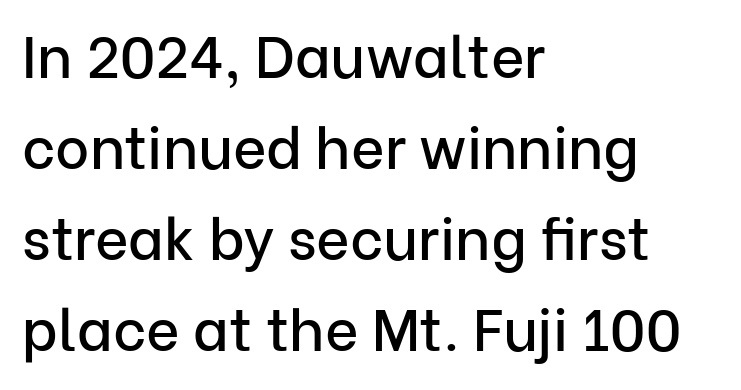
Every row of glyphs begins at an identical x-position on the left. Nope, not italic — everything's standing straight. A typesetter would call this proportional, since set widths differ per character. A sans-serif font was chosen for this passage. Bare-footed words on every line.
